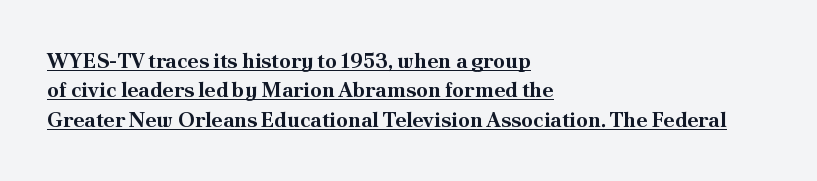
Q: Is the text bold? A: Yes.
Q: Is the text italic (slanted)? A: No, it is upright.
Q: Is the text underlined? A: Yes.
Q: How is the paragraph aligned? A: Left-aligned.
Q: Is the spacing between letters normal or unusually wide? A: Normal.
Q: Is the spacing between lines tight, normal or loose? A: Normal.
